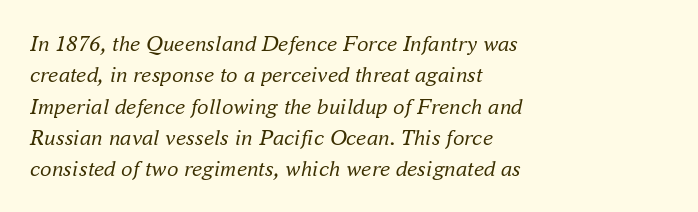
Q: Is the text bold? A: No.
Q: Is the text italic (slanted)? A: Yes, it leans right by about 16 degrees.
Q: Is the text underlined? A: No.
Q: How is the paragraph aligned? A: Left-aligned.
Q: Is the spacing between letters normal or unusually wide? A: Normal.
Q: Is the spacing between lines tight, normal or loose? A: Normal.
